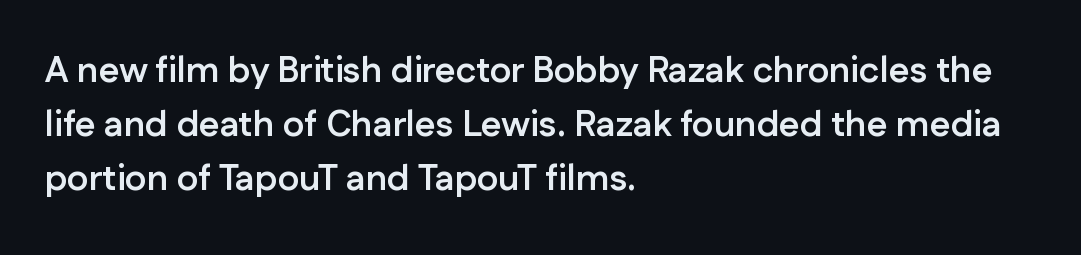
Q: Is the text bold? A: Yes.
Q: Is the text italic (slanted)? A: No, it is upright.
Q: Is the typeface a serif or a sans-serif typeface? A: Sans-serif.
Q: Is the text underlined? A: No.
Q: How is the paragraph aligned? A: Left-aligned.
Q: Is the spacing between letters normal or unusually wide? A: Normal.
Q: Is the spacing between lines tight, normal or loose? A: Normal.
Q: Width (condensed, normal, or wide)? A: Normal.
Q: Stroke contrast? A: Low.
Q: x-height? A: Medium.
Q: Monospaced? A: No.
